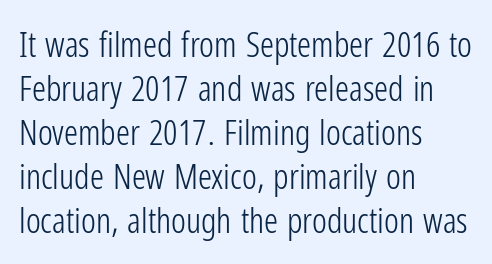
Q: Is the text bold? A: No.
Q: Is the text italic (slanted)? A: No, it is upright.
Q: Is the typeface a serif or a sans-serif typeface? A: Sans-serif.
Q: Is the text underlined? A: No.
Q: How is the paragraph aligned? A: Left-aligned.
Q: Is the spacing between letters normal or unusually wide? A: Normal.
Q: Is the spacing between lines tight, normal or loose? A: Normal.
Q: Width (condensed, normal, or wide)? A: Condensed.
Q: Stroke contrast? A: Low.
Q: x-height? A: Medium.
Q: Monospaced? A: No.
